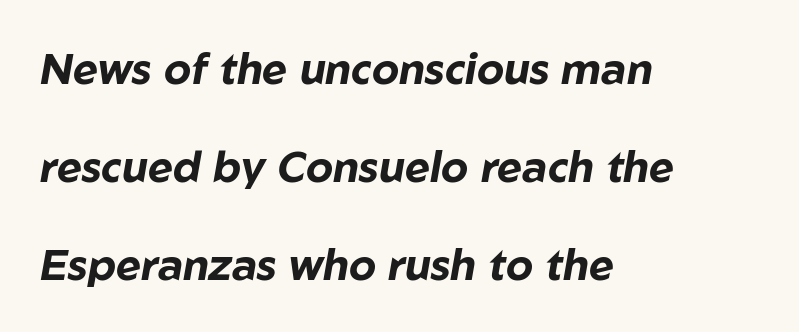
Q: Is the text bold? A: Yes.
Q: Is the text italic (slanted)? A: Yes, it leans right by about 10 degrees.
Q: Is the text underlined? A: No.
Q: How is the paragraph aligned? A: Left-aligned.
Q: Is the spacing between letters normal or unusually wide? A: Normal.
Q: Is the spacing between lines tight, normal or loose? A: Loose.
Q: Width (condensed, normal, or wide)? A: Normal.
Q: Stroke contrast? A: Low.
Q: x-height? A: Medium.
Q: Monospaced? A: No.
